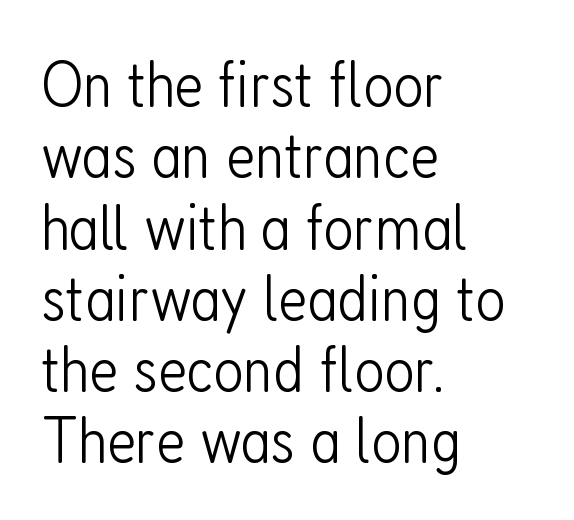
Q: Is the text bold? A: No.
Q: Is the text italic (slanted)? A: No, it is upright.
Q: Is the typeface a serif or a sans-serif typeface? A: Sans-serif.
Q: Is the text underlined? A: No.
Q: How is the paragraph aligned? A: Left-aligned.
Q: Is the spacing between letters normal or unusually wide? A: Normal.
Q: Is the spacing between lines tight, normal or loose? A: Tight.
Q: Width (condensed, normal, or wide)? A: Condensed.
Q: Stroke contrast? A: Low.
Q: x-height? A: Medium.
Q: Monospaced? A: No.
